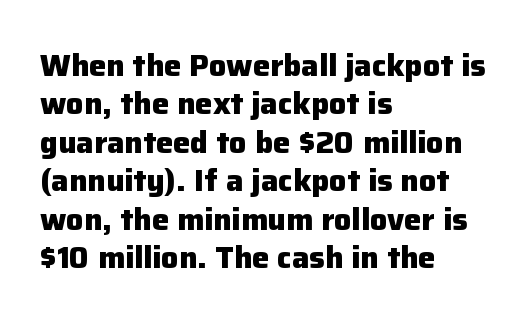
{"serif": "no", "italic": "no", "bold": "yes", "weight": "heavy", "width": "normal", "stroke_contrast": "low", "x_height": "medium", "monospaced": "no", "underline": "no", "align": "left", "line_spacing_ratio": 1.24, "letter_spacing": "normal", "letter_spacing_em": 0.0, "glyph_px": 31}
